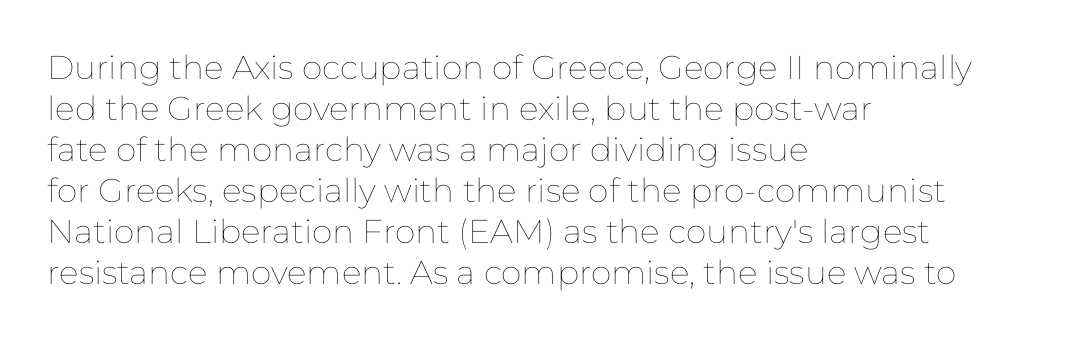
Here the glyphs are tracked normally, forming tight word shapes. Do the characters align in a grid? No, the font is proportional. A student would call this left alignment; a typographer would say flush left, rag right. Rule under the text: the space is simply empty. No chunkiness to these letters — they're not bold. When letters stand straight like this, we call the style roman or upright.
